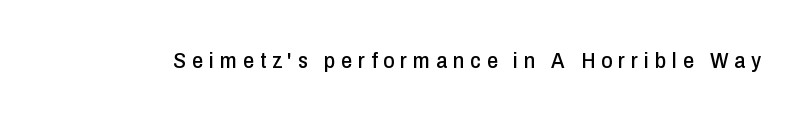
{"italic": "no", "underline": "no", "letter_spacing": "wide", "letter_spacing_em": 0.27, "glyph_px": 22}
